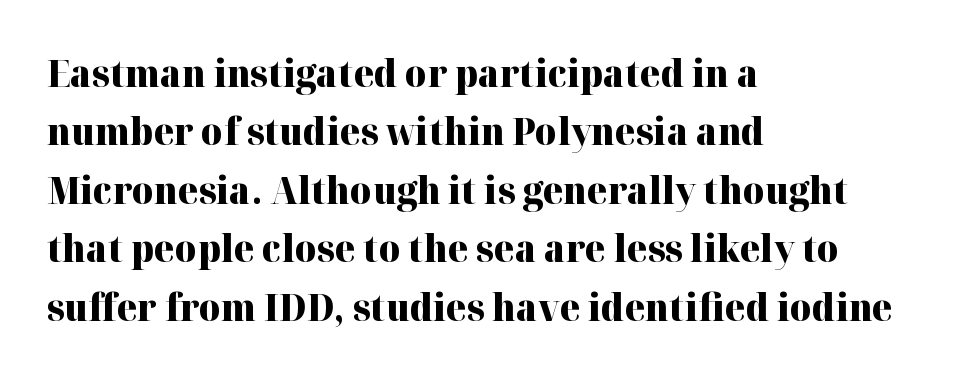
On the weight axis this lands at bold, roughly 700. Underline: absent. The designer went with a serif here, giving each stem small feet. Baseline-to-baseline distance is the conventional proportion of letter height. These lines stack with their left ends in a neat column.
